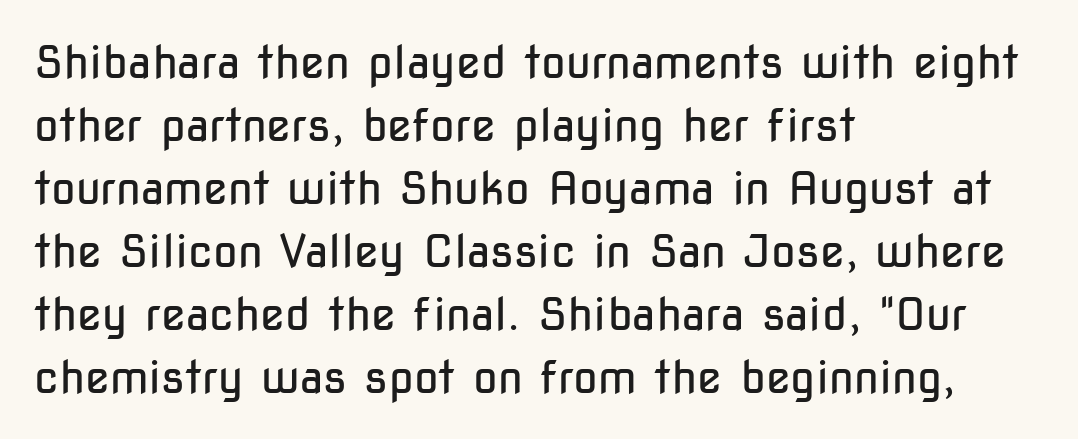
Q: Is the text bold? A: No.
Q: Is the text italic (slanted)? A: No, it is upright.
Q: Is the typeface a serif or a sans-serif typeface? A: Sans-serif.
Q: Is the text underlined? A: No.
Q: How is the paragraph aligned? A: Left-aligned.
Q: Is the spacing between letters normal or unusually wide? A: Normal.
Q: Is the spacing between lines tight, normal or loose? A: Normal.
Q: Width (condensed, normal, or wide)? A: Condensed.
Q: Stroke contrast? A: Low.
Q: x-height? A: Medium.
Q: Monospaced? A: No.
